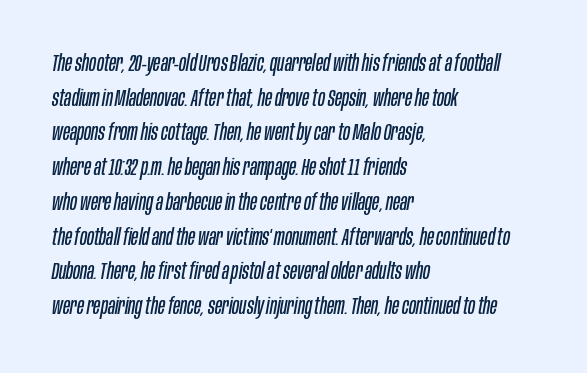
Q: Is the text bold? A: No.
Q: Is the text italic (slanted)? A: Yes, it leans right by about 10 degrees.
Q: Is the text underlined? A: No.
Q: How is the paragraph aligned? A: Left-aligned.
Q: Is the spacing between letters normal or unusually wide? A: Normal.
Q: Is the spacing between lines tight, normal or loose? A: Normal.
